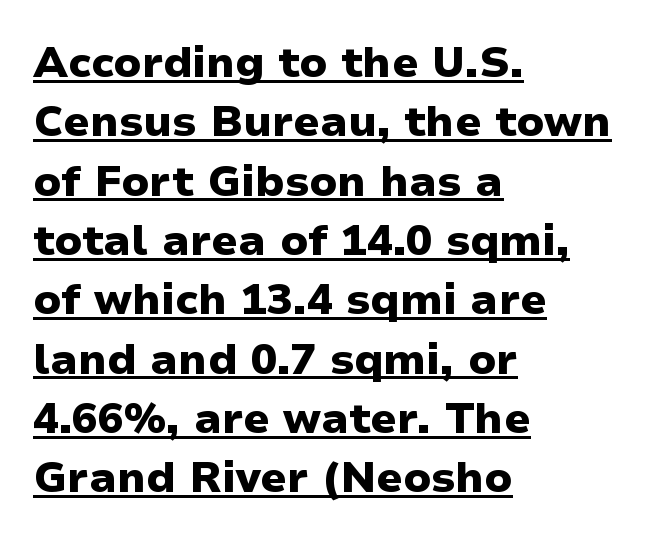
Vertically, the passage feels balanced, rows spaced as you'd expect. Compared with an ordinary text face, these strokes are far heavier — a full bold. Look at the tracking — it's just the regular setting, nothing added. Short and long lines alike share a common starting point at left.
